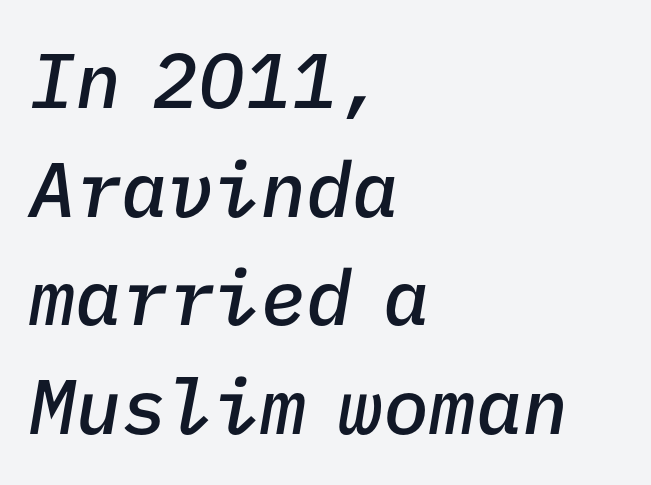
The image shows 77 px semibold type, italic (leaning right), monospaced; set left-aligned, normal line spacing (1.41x), normal letter spacing, not underlined; low stroke contrast and a medium x-height.
